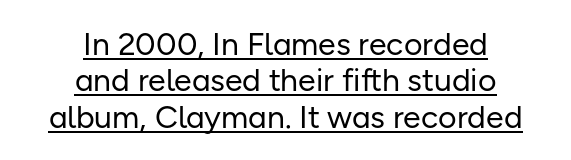
{"serif": "no", "italic": "no", "bold": "no", "weight": "regular", "width": "normal", "stroke_contrast": "low", "x_height": "medium", "monospaced": "no", "underline": "yes", "align": "center", "line_spacing": "tight", "line_spacing_ratio": 1.14, "letter_spacing": "normal", "letter_spacing_em": 0.0, "glyph_px": 32}
